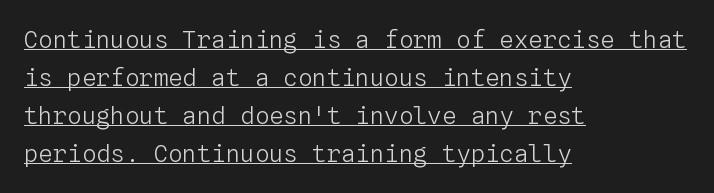
{"italic": "no", "bold": "no", "underline": "yes", "align": "left", "line_spacing": "normal", "line_spacing_ratio": 1.59, "letter_spacing": "normal", "letter_spacing_em": 0.0, "glyph_px": 24}
